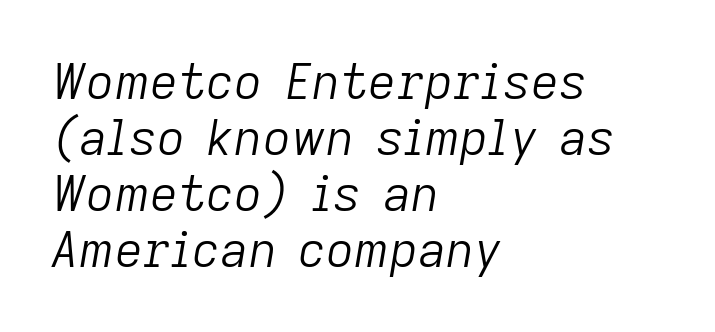
{"italic": "yes", "lean": "right", "slant_degrees": 9, "bold": "no", "weight": "light", "width": "normal", "stroke_contrast": "low", "x_height": "medium", "monospaced": "no", "underline": "no", "align": "left", "line_spacing": "tight", "line_spacing_ratio": 1.14, "letter_spacing": "normal", "letter_spacing_em": 0.0, "glyph_px": 49}
